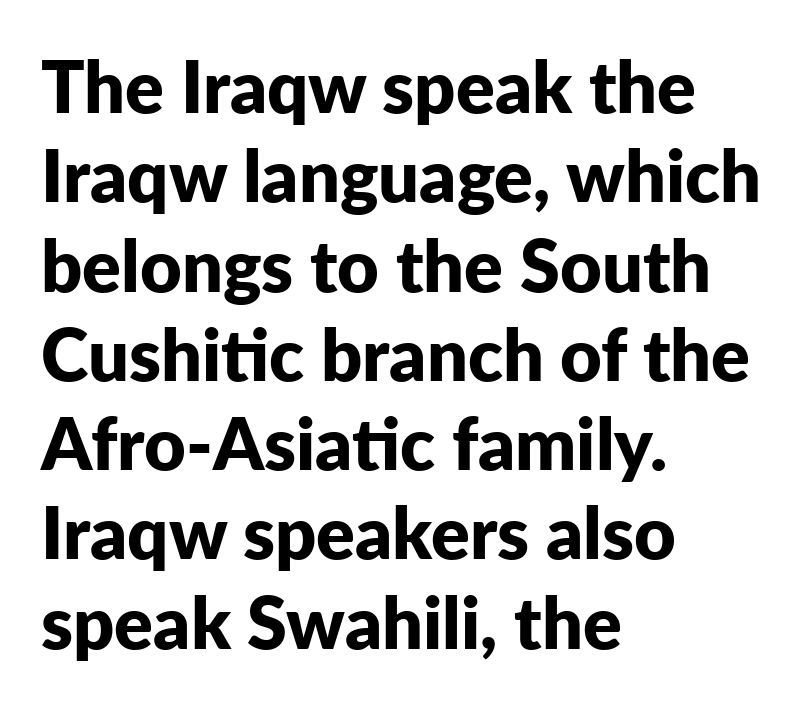
The image shows 72 px bold sans-serif type, upright; set left-aligned, line spacing 1.24x, normal letter spacing, not underlined; low stroke contrast and a medium x-height.
